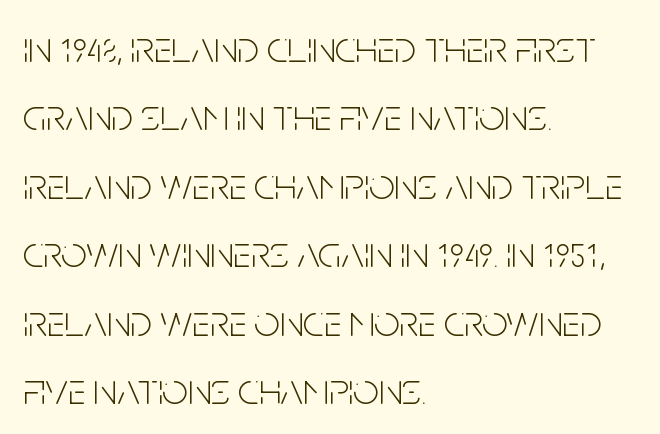
{"serif": "no", "italic": "no", "bold": "no", "weight": "light", "width": "condensed", "stroke_contrast": "low", "x_height": "large", "monospaced": "no", "underline": "no", "align": "left", "line_spacing": "normal", "line_spacing_ratio": 1.52, "letter_spacing": "normal", "letter_spacing_em": 0.0, "glyph_px": 45}
